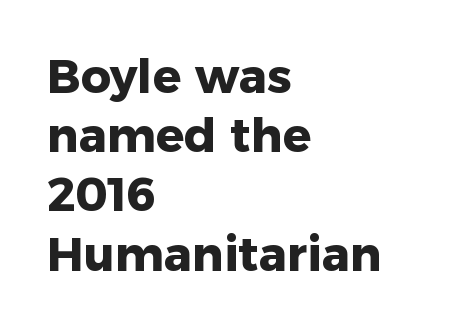
The image shows 47 px heavy sans-serif type, upright; set left-aligned, normal line spacing (1.26x), normal letter spacing, not underlined; low stroke contrast and a medium x-height.
